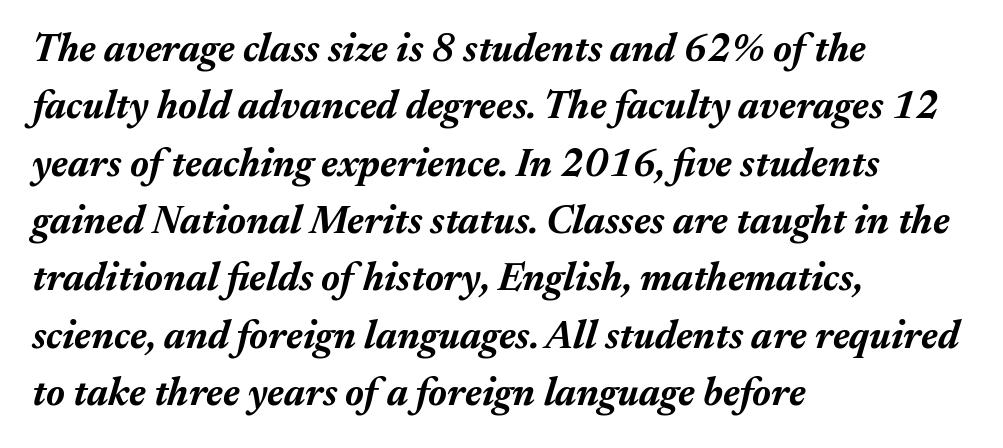
{"italic": "yes", "lean": "right", "slant_degrees": 17, "bold": "yes", "weight": "bold", "width": "normal", "stroke_contrast": "medium", "x_height": "medium", "monospaced": "no", "underline": "no", "align": "left", "line_spacing": "normal", "line_spacing_ratio": 1.47, "letter_spacing": "normal", "letter_spacing_em": 0.0, "glyph_px": 39}
